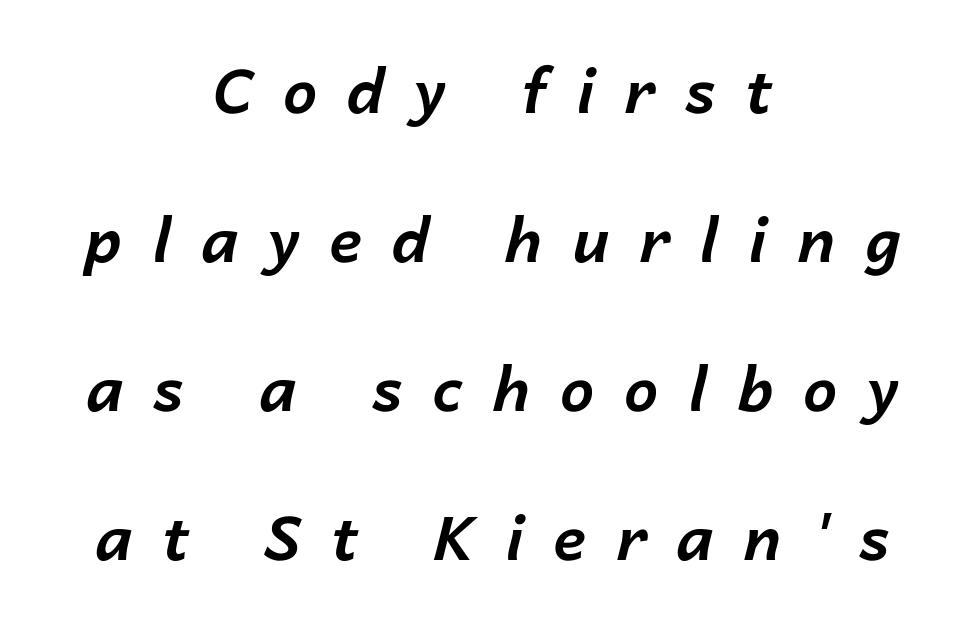
The image shows 61 px bold type, italic (leaning right); set centered, loose line spacing (2.44x), unusually wide letter spacing (+0.49 em), not underlined; low stroke contrast and a medium x-height.
